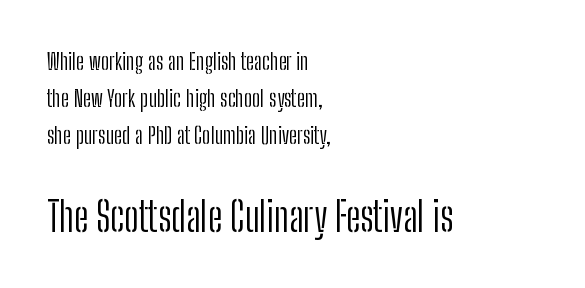
Q: Is the text bold? A: No.
Q: Is the text italic (slanted)? A: No, it is upright.
Q: Is the typeface a serif or a sans-serif typeface? A: Sans-serif.
Q: Is the text underlined? A: No.
Q: How is the paragraph aligned? A: Left-aligned.
Q: Is the spacing between letters normal or unusually wide? A: Normal.
Q: Is the spacing between lines tight, normal or loose? A: Normal.
Q: Which block of text is set in a larger size, the first (top) or the second (bottom)? A: The second (bottom) one.
Q: Width (condensed, normal, or wide)? A: Condensed.
Q: Stroke contrast? A: Low.
Q: x-height? A: Medium.
Q: Monospaced? A: No.
